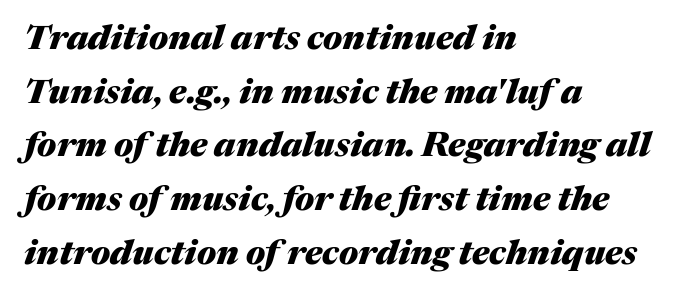
{"italic": "yes", "lean": "right", "slant_degrees": 17, "bold": "yes", "weight": "heavy", "width": "normal", "stroke_contrast": "medium", "x_height": "medium", "monospaced": "no", "underline": "no", "align": "left", "line_spacing": "normal", "line_spacing_ratio": 1.58, "letter_spacing": "normal", "letter_spacing_em": 0.0, "glyph_px": 34}
